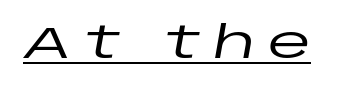
Q: Is the text italic (slanted)? A: Yes, it leans right by about 10 degrees.
Q: Is the text underlined? A: Yes.
Q: Is the spacing between letters normal or unusually wide? A: Unusually wide.
Q: Width (condensed, normal, or wide)? A: Wide.
Q: Stroke contrast? A: Low.
Q: x-height? A: Large.
Q: Monospaced? A: No.
